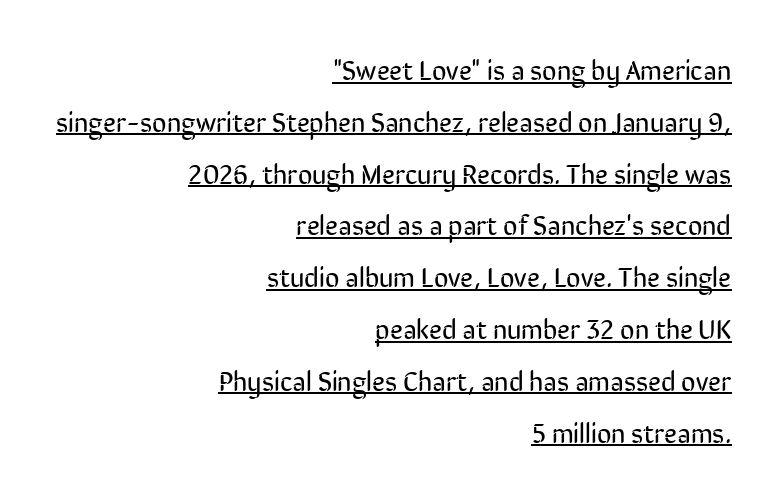
{"serif": "no", "italic": "no", "bold": "no", "weight": "regular", "width": "condensed", "stroke_contrast": "low", "x_height": "medium", "monospaced": "no", "underline": "yes", "align": "right", "line_spacing_ratio": 1.85, "letter_spacing": "normal", "letter_spacing_em": 0.0, "glyph_px": 28}
